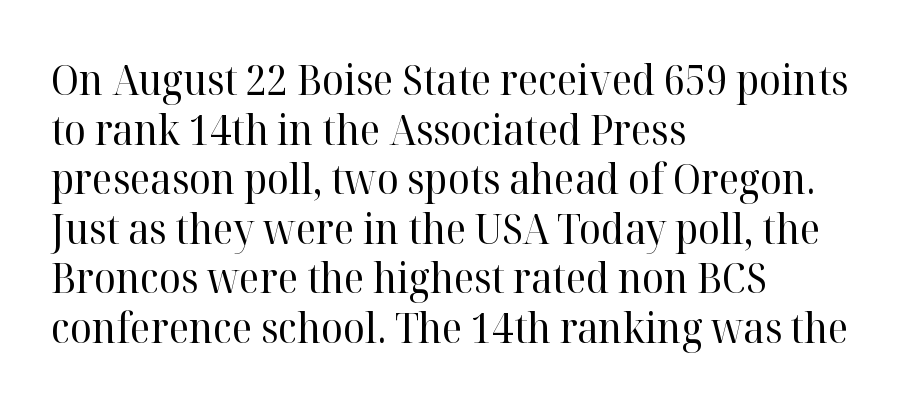
Q: Is the text bold? A: No.
Q: Is the text italic (slanted)? A: No, it is upright.
Q: Is the typeface a serif or a sans-serif typeface? A: Serif.
Q: Is the text underlined? A: No.
Q: How is the paragraph aligned? A: Left-aligned.
Q: Is the spacing between letters normal or unusually wide? A: Normal.
Q: Width (condensed, normal, or wide)? A: Normal.
Q: Stroke contrast? A: High.
Q: x-height? A: Medium.
Q: Monospaced? A: No.
